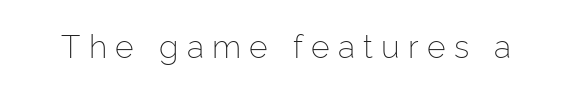
Spacing verdict: proportional, widths tailored to each character. A typesetter would mark this as roman, not italic. The type is letterspaced generously, with wide tracking. The letters look calm and open, with moderate or lighter stems.
